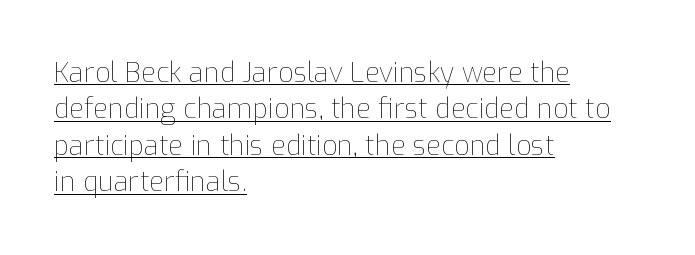
Unbolded letterforms with no extra heft. Words appear dense and cohesive because spacing is normal. Each line of the rendering has a horizontal stroke beneath the glyphs. Style check: upright. How would I describe the line gaps? Plain and ordinary. These lines stack with their left ends in a neat column.
